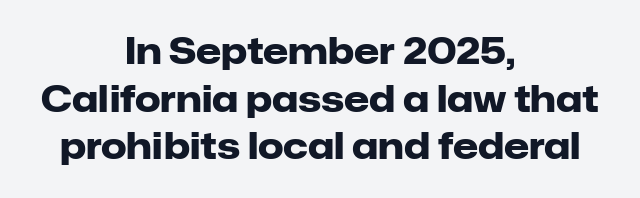
{"serif": "no", "italic": "no", "bold": "yes", "weight": "heavy", "width": "normal", "stroke_contrast": "low", "x_height": "medium", "monospaced": "no", "underline": "no", "align": "center", "line_spacing": "normal", "line_spacing_ratio": 1.32, "letter_spacing": "normal", "letter_spacing_em": 0.0, "glyph_px": 36}
